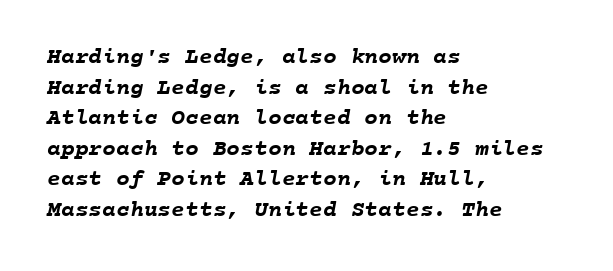
{"bold": "yes", "underline": "no", "align": "left", "line_spacing": "normal", "line_spacing_ratio": 1.33, "letter_spacing": "normal", "letter_spacing_em": 0.0, "glyph_px": 23}
